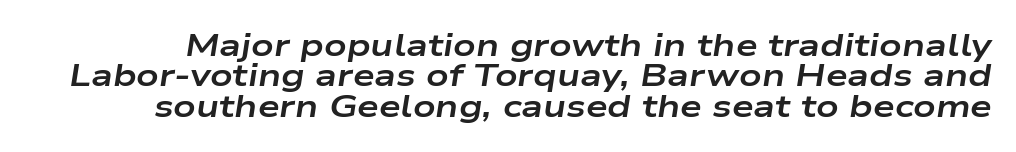
Q: Is the text bold? A: Yes.
Q: Is the text italic (slanted)? A: Yes, it leans right by about 9 degrees.
Q: Is the text underlined? A: No.
Q: Is the spacing between letters normal or unusually wide? A: Normal.
Q: Is the spacing between lines tight, normal or loose? A: Tight.
Q: Width (condensed, normal, or wide)? A: Wide.
Q: Stroke contrast? A: Low.
Q: x-height? A: Medium.
Q: Monospaced? A: No.
